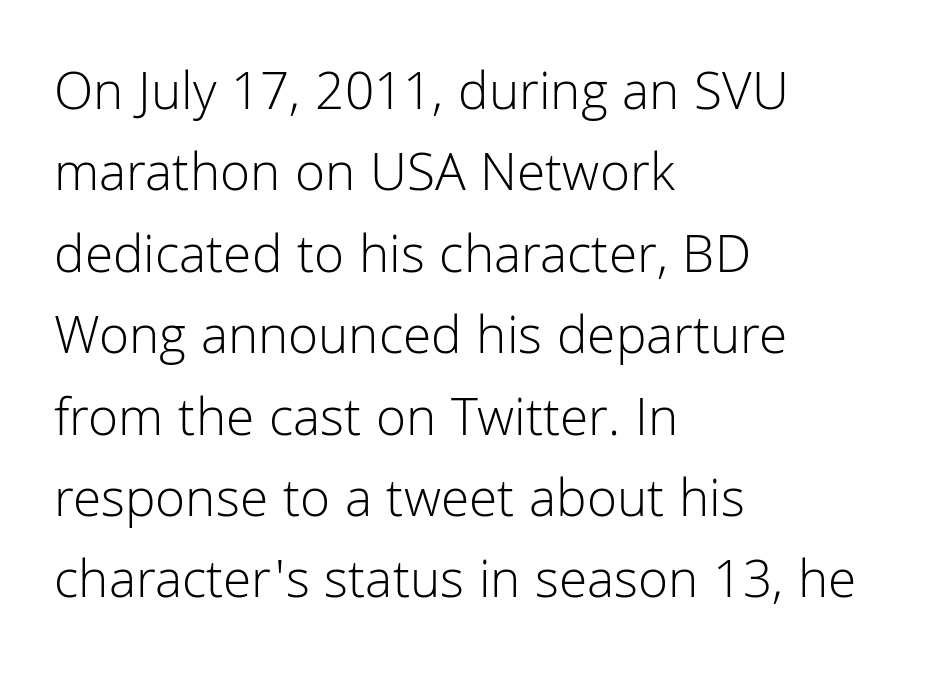
The image shows 55 px light sans-serif type, upright; set left-aligned, normal line spacing (1.48x), normal letter spacing, not underlined; low stroke contrast and a medium x-height.
